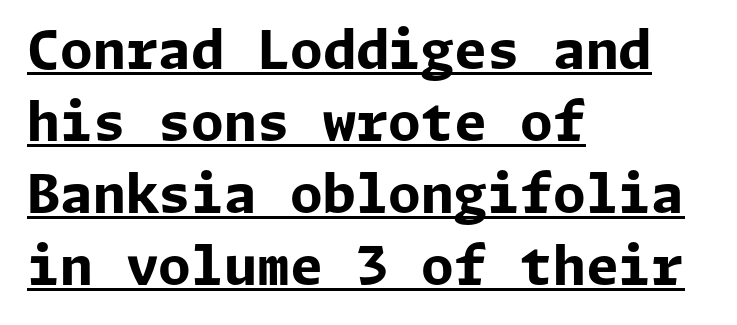
The image shows 53 px bold sans-serif type, upright; set left-aligned, normal line spacing (1.36x), normal letter spacing, underlined; low stroke contrast and a medium x-height.
